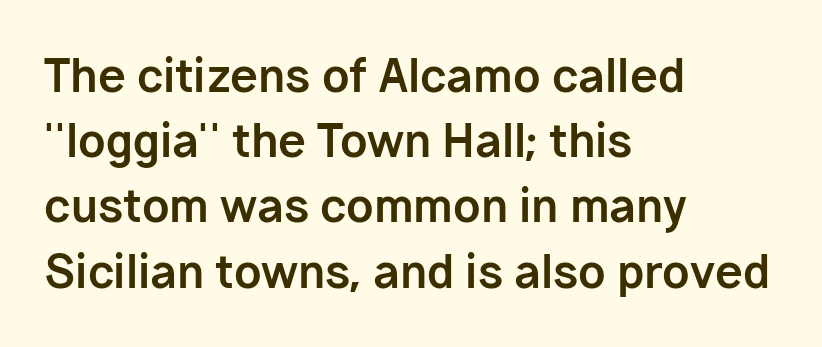
The image shows 45 px bold sans-serif type, upright; set left-aligned, normal line spacing (1.45x), normal letter spacing, not underlined; low stroke contrast and a medium x-height.
